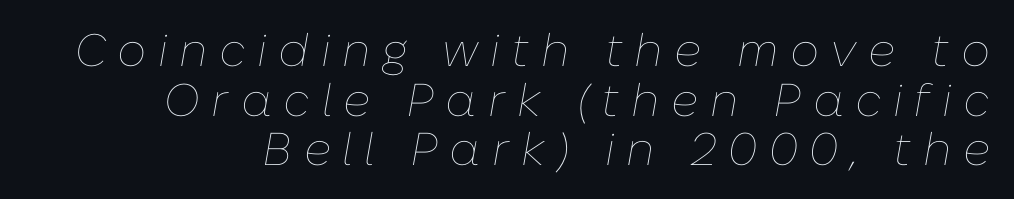
The image shows 46 px thin type, italic (leaning right); set tight line spacing (1.08x), unusually wide letter spacing (+0.25 em), not underlined; low stroke contrast and a medium x-height.
